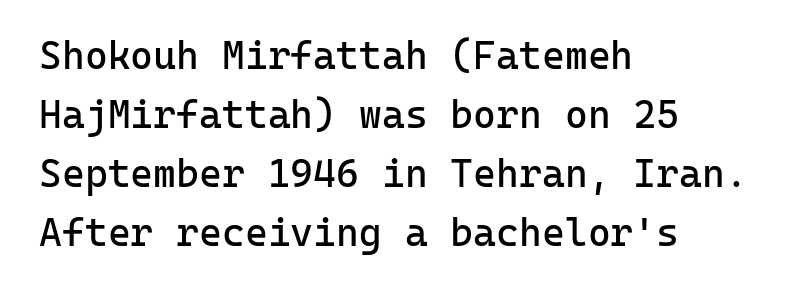
{"serif": "no", "italic": "no", "bold": "no", "weight": "regular", "width": "normal", "stroke_contrast": "low", "x_height": "medium", "monospaced": "yes", "underline": "no", "align": "left", "line_spacing": "normal", "line_spacing_ratio": 1.51, "letter_spacing": "normal", "letter_spacing_em": 0.0, "glyph_px": 39}
